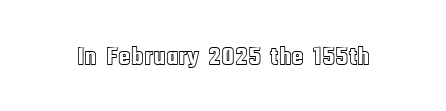
Q: Is the text italic (slanted)? A: No, it is upright.
Q: Is the text underlined? A: No.
Q: Is the spacing between letters normal or unusually wide? A: Normal.
